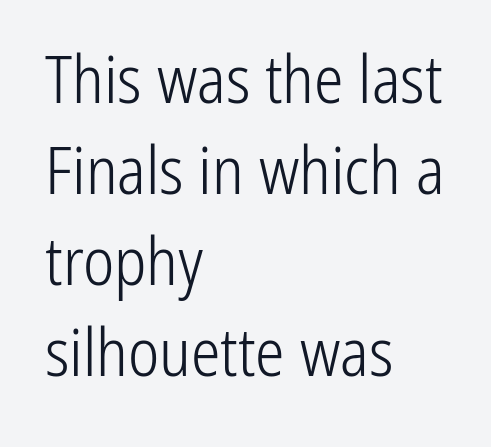
Q: Is the text bold? A: No.
Q: Is the text italic (slanted)? A: No, it is upright.
Q: Is the typeface a serif or a sans-serif typeface? A: Sans-serif.
Q: Is the text underlined? A: No.
Q: How is the paragraph aligned? A: Left-aligned.
Q: Is the spacing between letters normal or unusually wide? A: Normal.
Q: Is the spacing between lines tight, normal or loose? A: Normal.
Q: Width (condensed, normal, or wide)? A: Condensed.
Q: Stroke contrast? A: Low.
Q: x-height? A: Medium.
Q: Monospaced? A: No.
